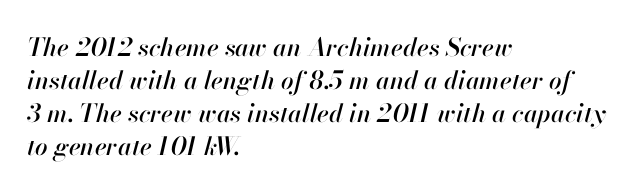
The image shows 25 px text type, italic (leaning right); set left-aligned, normal line spacing (1.32x), normal letter spacing, not underlined.
